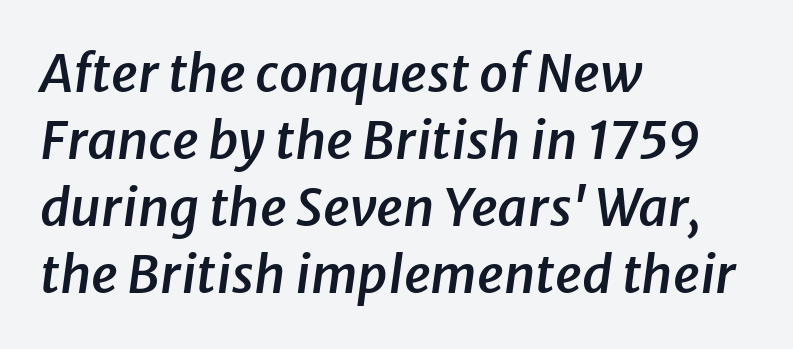
Q: Is the text bold? A: Semi-bold.
Q: Is the text italic (slanted)? A: Yes, it leans right by about 8 degrees.
Q: Is the text underlined? A: No.
Q: How is the paragraph aligned? A: Left-aligned.
Q: Is the spacing between letters normal or unusually wide? A: Normal.
Q: Is the spacing between lines tight, normal or loose? A: Normal.
Q: Width (condensed, normal, or wide)? A: Normal.
Q: Stroke contrast? A: Low.
Q: x-height? A: Medium.
Q: Monospaced? A: No.
